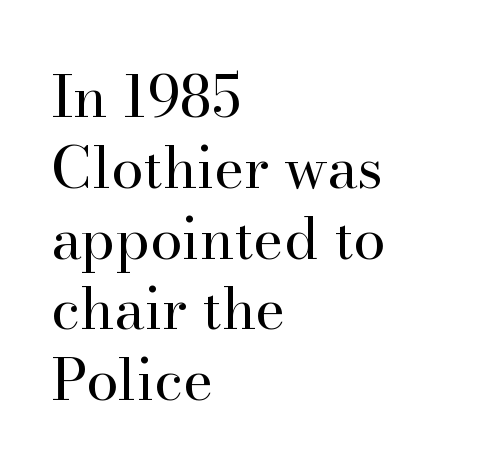
{"serif": "yes", "italic": "no", "bold": "no", "weight": "regular", "width": "normal", "stroke_contrast": "high", "x_height": "small", "monospaced": "no", "underline": "no", "align": "left", "line_spacing_ratio": 1.22, "letter_spacing": "normal", "letter_spacing_em": 0.0, "glyph_px": 58}
